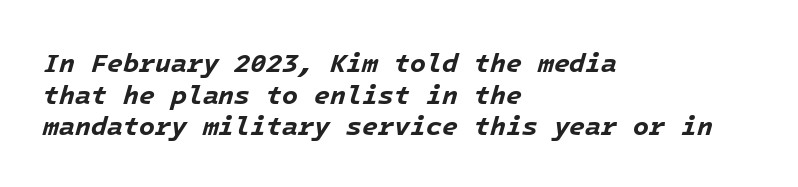
A bare baseline throughout the passage. Line beginnings align vertically; line endings do not. You could call the tracking neutral — neither tight nor loose. Compared with ordinary roman type, these characters are visibly tilted.
